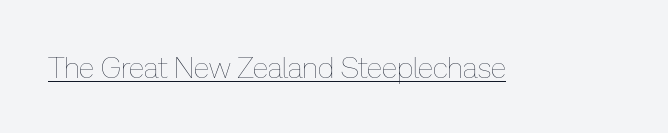
{"italic": "no", "bold": "no", "weight": "thin", "width": "normal", "stroke_contrast": "low", "x_height": "medium", "monospaced": "no", "underline": "yes", "letter_spacing": "normal", "letter_spacing_em": 0.0, "glyph_px": 29}
